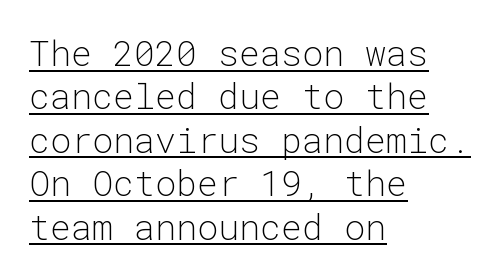
{"serif": "no", "italic": "no", "bold": "no", "weight": "light", "width": "normal", "stroke_contrast": "low", "x_height": "medium", "monospaced": "yes", "underline": "yes", "align": "left", "line_spacing_ratio": 1.24, "letter_spacing": "normal", "letter_spacing_em": 0.0, "glyph_px": 35}
